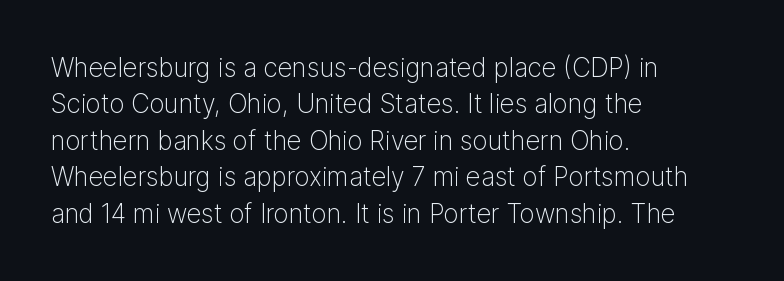
{"italic": "no", "bold": "no", "underline": "no", "align": "left", "line_spacing": "normal", "line_spacing_ratio": 1.4, "letter_spacing": "normal", "letter_spacing_em": 0.0, "glyph_px": 26}
